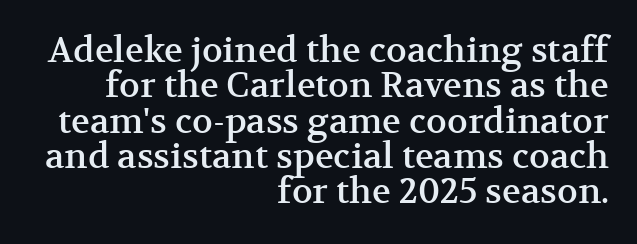
Q: Is the text italic (slanted)? A: No, it is upright.
Q: Is the typeface a serif or a sans-serif typeface? A: Serif.
Q: Is the text underlined? A: No.
Q: How is the paragraph aligned? A: Right-aligned.
Q: Is the spacing between letters normal or unusually wide? A: Normal.
Q: Is the spacing between lines tight, normal or loose? A: Tight.
Q: Width (condensed, normal, or wide)? A: Normal.
Q: Stroke contrast? A: Medium.
Q: x-height? A: Medium.
Q: Monospaced? A: No.
